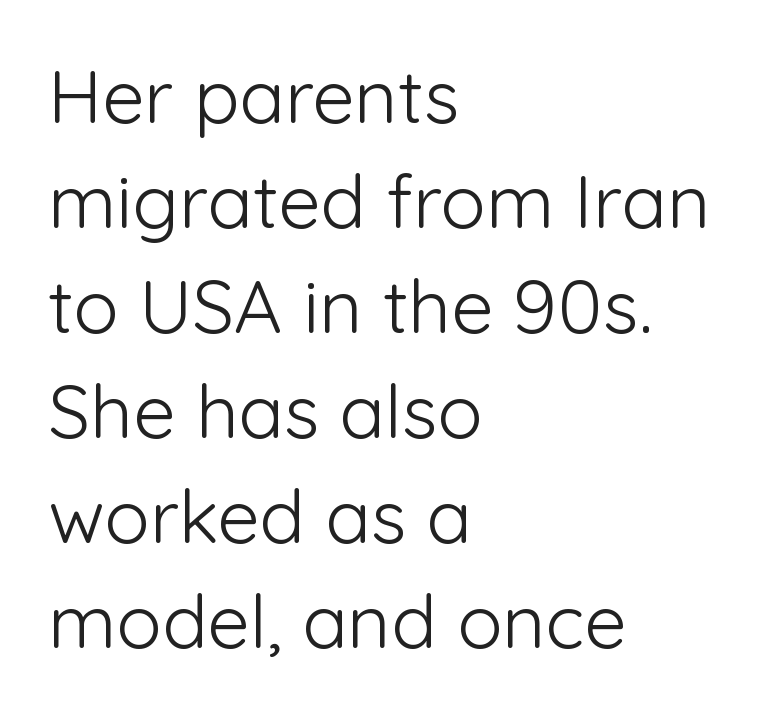
{"serif": "no", "italic": "no", "bold": "no", "weight": "light", "width": "normal", "stroke_contrast": "low", "x_height": "medium", "monospaced": "no", "underline": "no", "align": "left", "line_spacing": "normal", "line_spacing_ratio": 1.4, "letter_spacing": "normal", "letter_spacing_em": 0.0, "glyph_px": 75}
